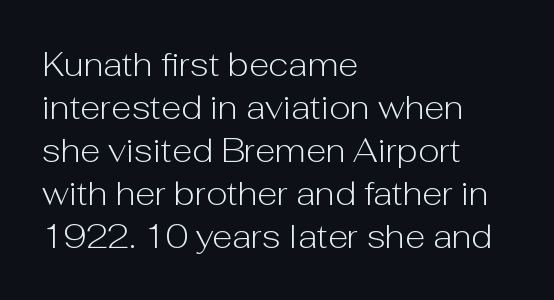
Quick note: not italic, upright. The passage shown stacks its lines at a standard gap. A classic flush-left, rag-right setting is used for this passage. Caption: standard tracking, unaltered. The typeface chosen for these lines omits serifs. Weight: not bold — regular or lighter.
